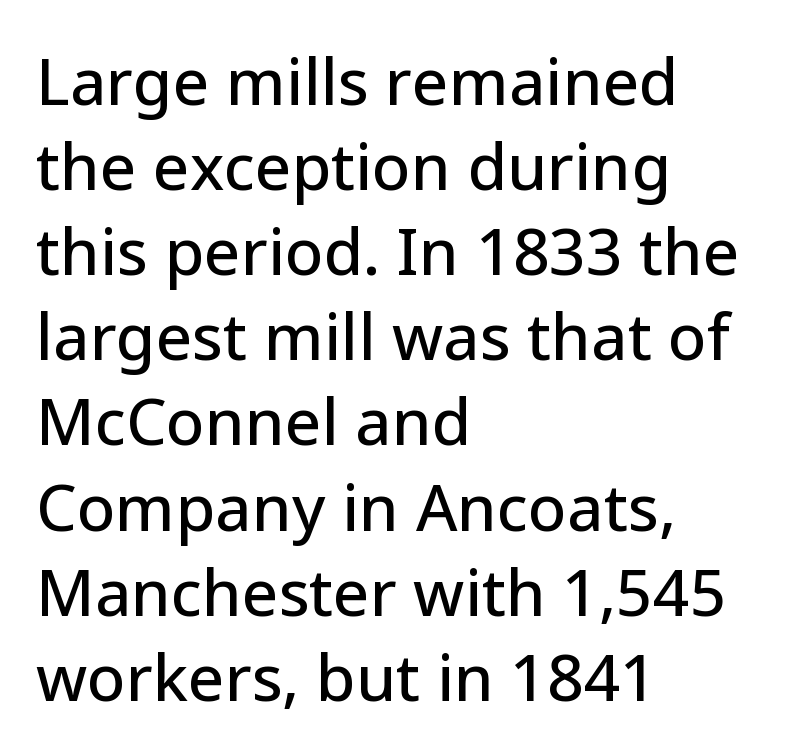
Spacing verdict: proportional, widths tailored to each character. Successive baselines arrive at the customary interval. The area under the type is left untouched. Short and long lines alike share a common starting point at left. Italic? Not at all — the glyphs are vertical.
